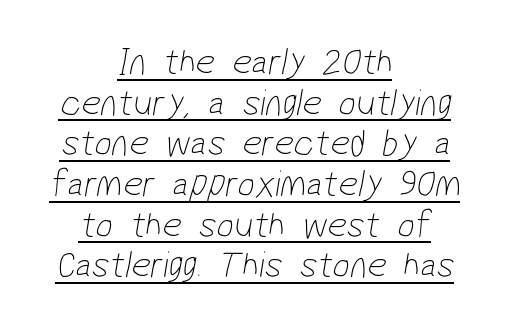
The image shows 38 px thin, condensed sans-serif type; set centered, tight line spacing (1.07x), normal letter spacing, underlined; low stroke contrast and a medium x-height.
